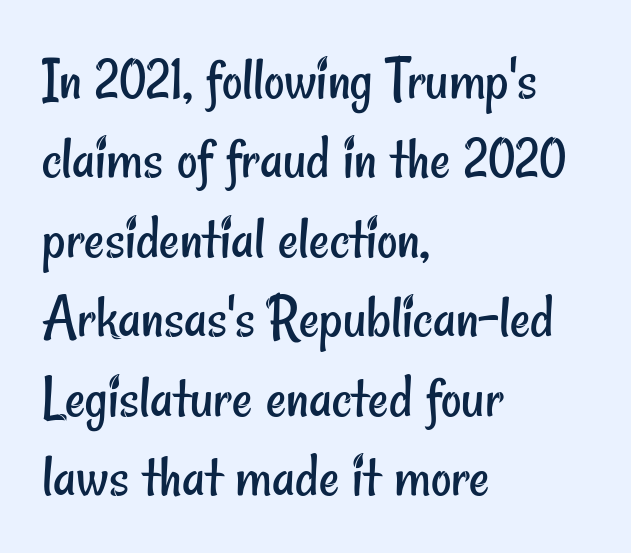
Is the letter spacing exaggerated? No — it looks like the ordinary default. Character widths vary here, with narrow letters taking less room than wide ones. In terms of leading, this rendering sits right in the middle. Regarding serifs, this sample does without them. This is not heavy type; no bold has been used. Descenders hang freely into open space.
